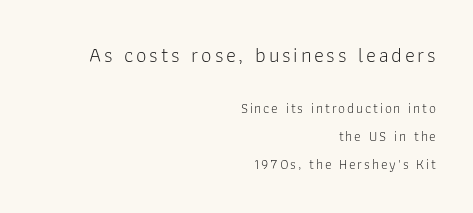
What's the leading like? Stretched, with rows far apart. In this sample the first text group is rendered at the bigger scale. Which margin do the lines hug? The right one — the left edge is uneven. The foot of each line stays bare and open.
